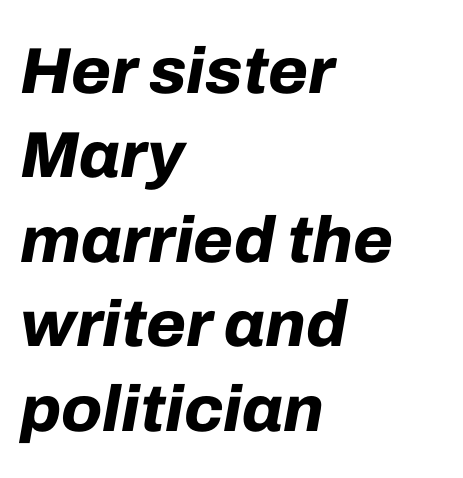
Q: Is the text bold? A: Yes.
Q: Is the text italic (slanted)? A: Yes, it leans right by about 10 degrees.
Q: Is the text underlined? A: No.
Q: How is the paragraph aligned? A: Left-aligned.
Q: Is the spacing between letters normal or unusually wide? A: Normal.
Q: Is the spacing between lines tight, normal or loose? A: Normal.
Q: Width (condensed, normal, or wide)? A: Normal.
Q: Stroke contrast? A: Low.
Q: x-height? A: Medium.
Q: Monospaced? A: No.
